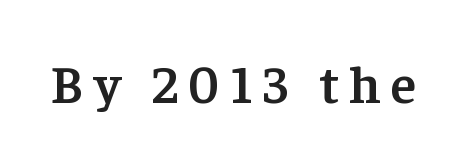
Nobody drew a line under any word here. Is the letter spacing exaggerated? Yes — the characters are pushed far apart. You could not count columns in this text — the font is proportionally spaced. Type style note: has serifs. Nope, not italic — everything's standing straight.
